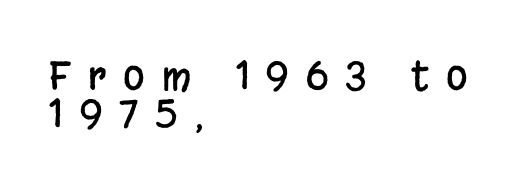
To sum up the face: it is a sans, with no serifs. The space beneath each line is pristine and unruled. Character widths vary here, with narrow letters taking less room than wide ones. Ascenders rise straight up at ninety degrees. Tracking here is generous; glyphs stand well apart from one another.
